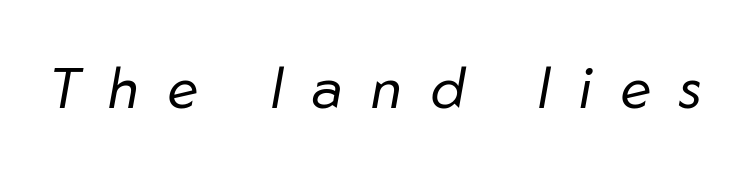
The face used here is proportionally spaced, like ordinary book or web type. Counters stay open thanks to moderate or lighter strokes. Glance below the letters and you will spot only blank space. Students, note that the glyphs here are deliberately spaced far apart. The font's italic variant was chosen for this text.
